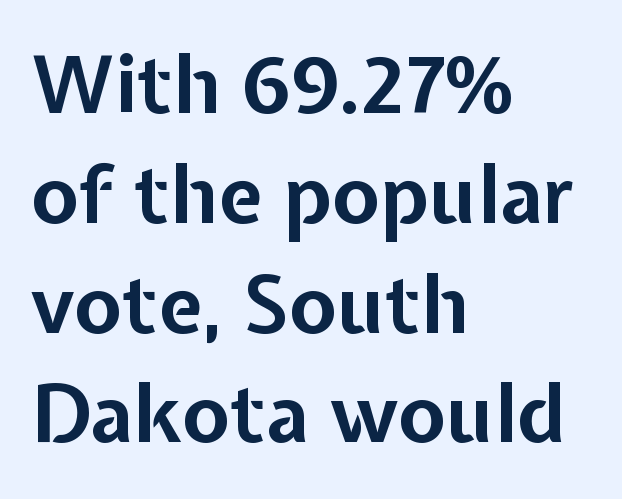
Here the glyphs are tracked normally, forming tight word shapes. The rendering uses natural spacing where letterforms have individual widths. The rendering shows plain stroke endings on the letterforms — a sans-serif design. Each glyph is drawn with heavy, bold strokes. The area under the type is left untouched.
